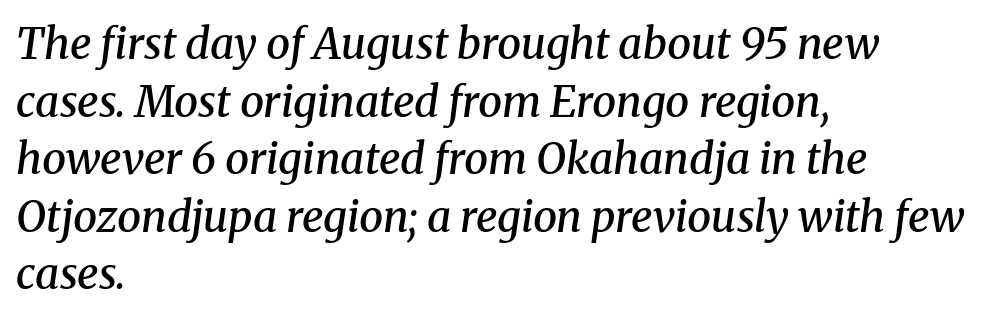
Q: Is the text bold? A: Semi-bold.
Q: Is the text italic (slanted)? A: Yes, it leans right by about 8 degrees.
Q: Is the typeface a serif or a sans-serif typeface? A: Serif.
Q: Is the text underlined? A: No.
Q: How is the paragraph aligned? A: Left-aligned.
Q: Is the spacing between letters normal or unusually wide? A: Normal.
Q: Is the spacing between lines tight, normal or loose? A: Normal.
Q: Width (condensed, normal, or wide)? A: Normal.
Q: Stroke contrast? A: Medium.
Q: x-height? A: Medium.
Q: Monospaced? A: No.
